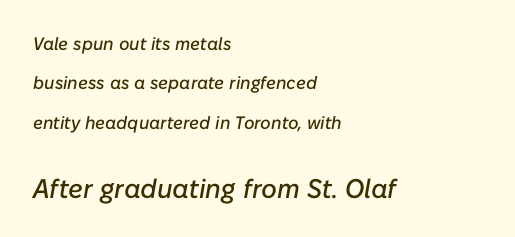
{"italic": "yes", "lean": "right", "slant_degrees": 10, "underline": "no", "align": "left", "line_spacing": "loose", "line_spacing_ratio": 2.19, "letter_spacing": "normal", "letter_spacing_em": 0.0, "larger_block": "second", "size_ratio": 1.5, "glyph_px": 27}
